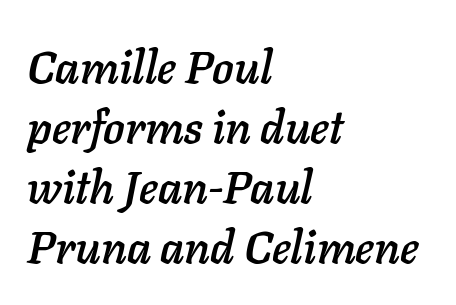
{"italic": "yes", "lean": "right", "slant_degrees": 11, "width": "normal", "stroke_contrast": "low", "x_height": "medium", "monospaced": "no", "underline": "no", "align": "left", "line_spacing": "normal", "line_spacing_ratio": 1.33, "letter_spacing": "normal", "letter_spacing_em": 0.0, "glyph_px": 45}
